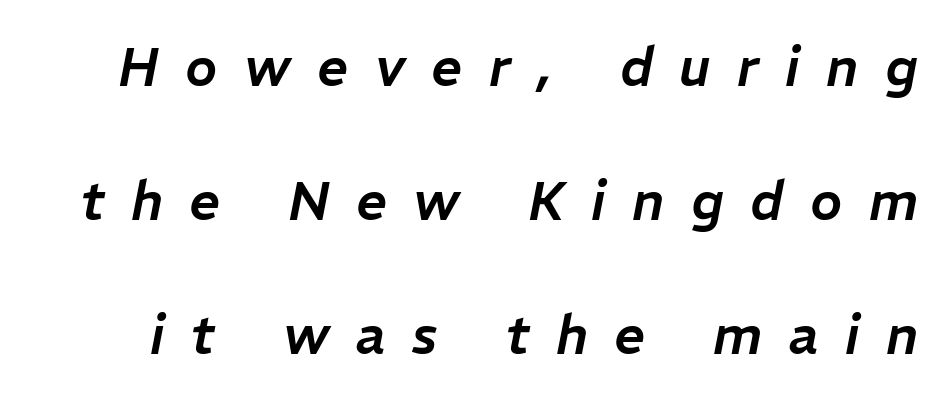
The designer dialed line spacing up above the default. The rendering uses natural spacing where letterforms have individual widths. The gap between lines stays unmarked. The letters are spread apart with noticeably loose tracking. Notice how the stems are inclined rather than vertical — that's the hallmark of italics.
